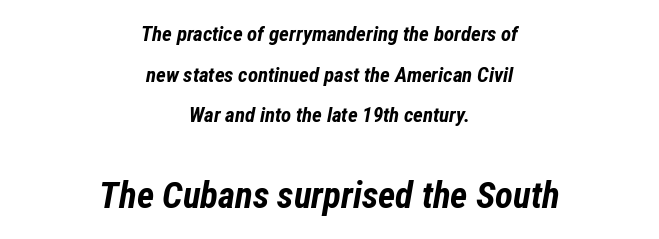
{"italic": "yes", "lean": "right", "slant_degrees": 12, "bold": "yes", "weight": "bold", "width": "condensed", "stroke_contrast": "low", "x_height": "medium", "monospaced": "no", "underline": "no", "align": "center", "line_spacing": "loose", "line_spacing_ratio": 1.94, "letter_spacing": "normal", "letter_spacing_em": 0.0, "larger_block": "second", "size_ratio": 1.76, "glyph_px": 37}
